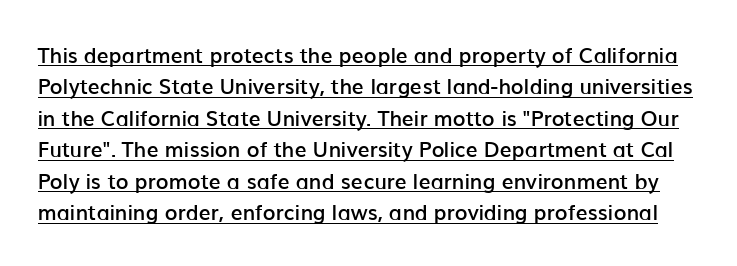
The image shows 21 px text type, upright; set normal line spacing (1.5x), normal letter spacing, underlined.
